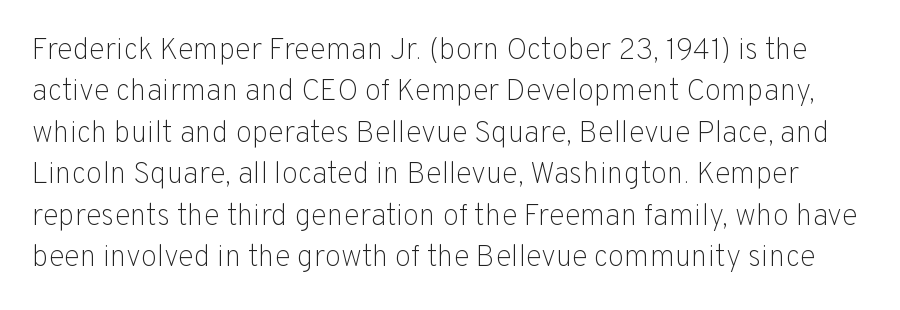
{"serif": "no", "italic": "no", "bold": "no", "weight": "light", "width": "normal", "stroke_contrast": "low", "x_height": "medium", "monospaced": "no", "underline": "no", "line_spacing": "normal", "line_spacing_ratio": 1.38, "letter_spacing": "normal", "letter_spacing_em": 0.0, "glyph_px": 30}
